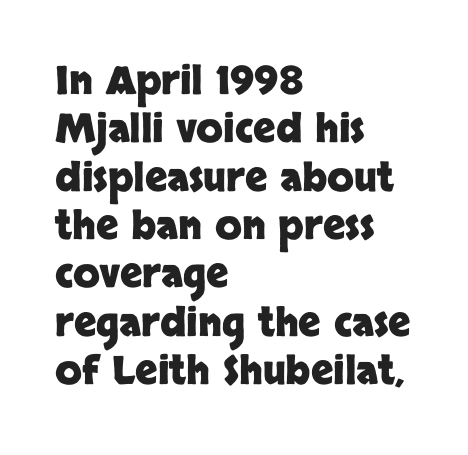
Each letter keeps its own natural width here, so spacing adapts to shape. Layout note: lines flush left. The letters carry no serifs — their stems end cleanly without finishing strokes. Unlike italic type, these characters show no tilt at all. Words float on clear page, feet unadorned. You'd pick this weight for a headline — it's a proper bold.
